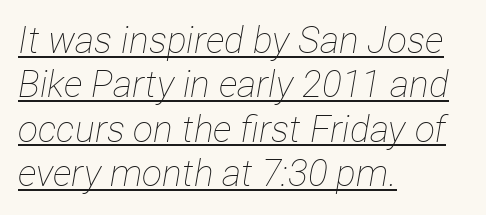
The strokes are not fattened; the text isn't bold. These lines were composed using italics. Nobody touched the tracking dial on this one. A typographer would call this underscored text. Horizontal alignment here is leftward, the default for most running prose. Think of a printed novel: that variable character pitch is what you see here.
